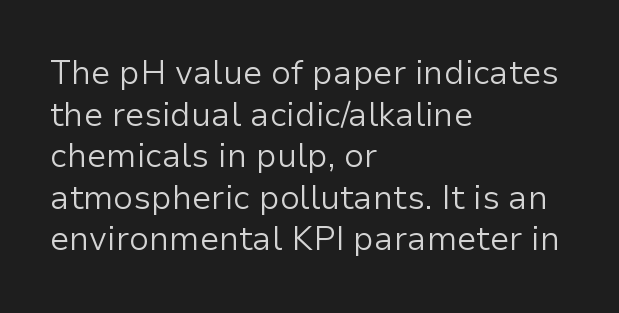
{"serif": "no", "italic": "no", "bold": "no", "weight": "light", "width": "normal", "stroke_contrast": "low", "x_height": "medium", "monospaced": "no", "underline": "no", "align": "left", "line_spacing": "normal", "line_spacing_ratio": 1.26, "letter_spacing": "normal", "letter_spacing_em": 0.0, "glyph_px": 33}
